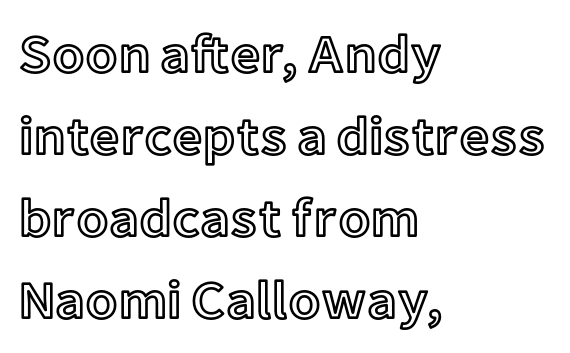
Quick note: not italic, upright. Casual observation: everything's shoved over to the left. Vertical spacing — default. Honestly, there is no underline to notice here at all.
